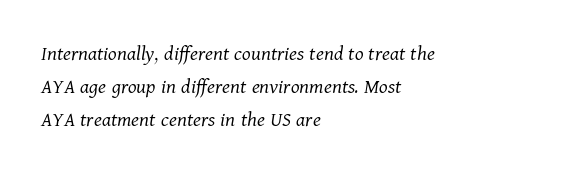
Evenly set lines give the paragraph a standard silhouette. Anything drawn beneath the words? Only blank space. A quiet, ordinary-to-light weight characterises the typeface. Slanted lettering throughout. No extra tracking has been applied to these lines. If you drew a ruler down the left edge, every line would touch it.
